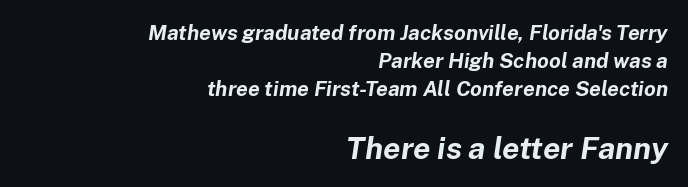
{"italic": "yes", "lean": "right", "slant_degrees": 8, "bold": "yes", "weight": "bold", "width": "normal", "stroke_contrast": "low", "x_height": "medium", "monospaced": "no", "underline": "no", "align": "right", "line_spacing": "normal", "line_spacing_ratio": 1.34, "letter_spacing": "normal", "letter_spacing_em": 0.0, "larger_block": "second", "size_ratio": 1.48, "glyph_px": 31}
